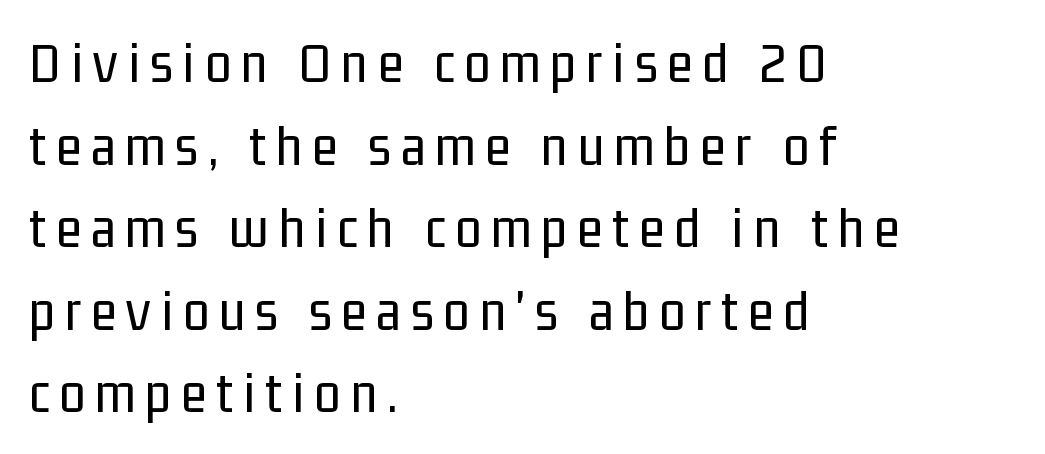
Q: Is the text bold? A: No.
Q: Is the text italic (slanted)? A: No, it is upright.
Q: Is the typeface a serif or a sans-serif typeface? A: Sans-serif.
Q: Is the text underlined? A: No.
Q: How is the paragraph aligned? A: Left-aligned.
Q: Is the spacing between lines tight, normal or loose? A: Normal.
Q: Width (condensed, normal, or wide)? A: Condensed.
Q: Stroke contrast? A: Low.
Q: x-height? A: Medium.
Q: Monospaced? A: No.
